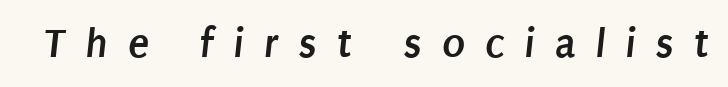
Q: Is the text bold? A: Yes.
Q: Is the typeface a serif or a sans-serif typeface? A: Sans-serif.
Q: Is the text underlined? A: No.
Q: Is the spacing between letters normal or unusually wide? A: Unusually wide.
Q: Width (condensed, normal, or wide)? A: Condensed.
Q: Stroke contrast? A: Low.
Q: x-height? A: Large.
Q: Monospaced? A: No.
